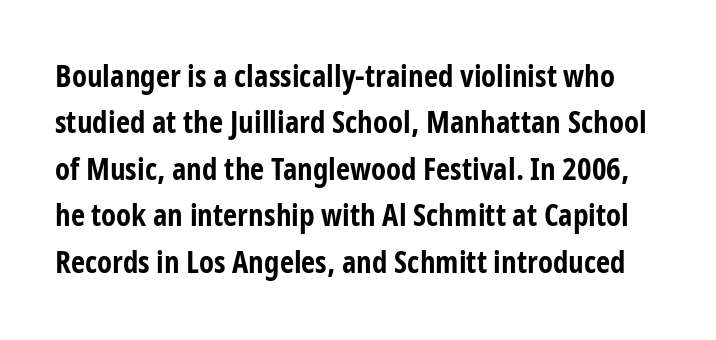
Q: Is the text bold? A: Yes.
Q: Is the text italic (slanted)? A: No, it is upright.
Q: Is the typeface a serif or a sans-serif typeface? A: Sans-serif.
Q: Is the text underlined? A: No.
Q: Is the spacing between letters normal or unusually wide? A: Normal.
Q: Is the spacing between lines tight, normal or loose? A: Normal.
Q: Width (condensed, normal, or wide)? A: Condensed.
Q: Stroke contrast? A: Low.
Q: x-height? A: Medium.
Q: Monospaced? A: No.
